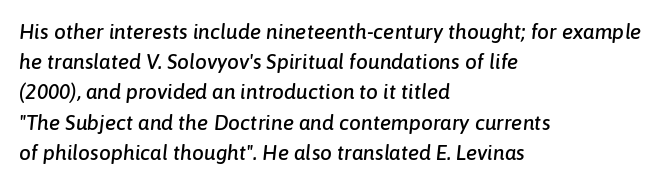
Q: Is the text italic (slanted)? A: Yes, it leans right by about 6 degrees.
Q: Is the text underlined? A: No.
Q: How is the paragraph aligned? A: Left-aligned.
Q: Is the spacing between letters normal or unusually wide? A: Normal.
Q: Is the spacing between lines tight, normal or loose? A: Normal.
